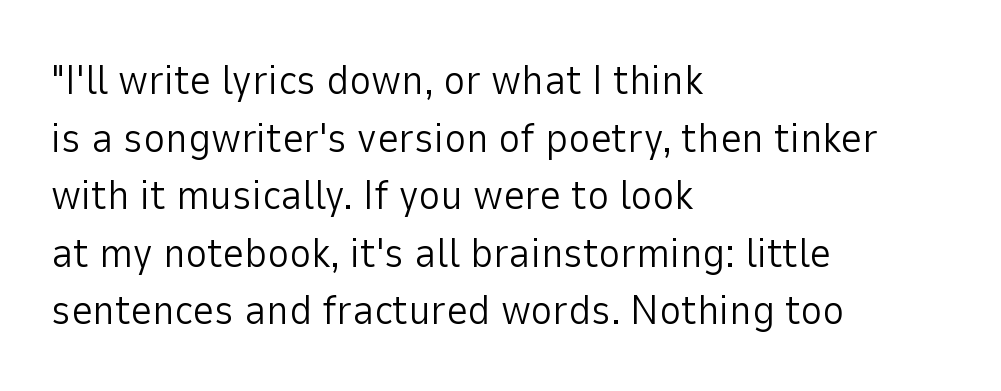
There is no visible air inserted between adjacent glyphs. A normal amount of white space separates one row of letters from the next. Descenders hang freely into open space. The face used here is proportionally spaced, like ordinary book or web type.
